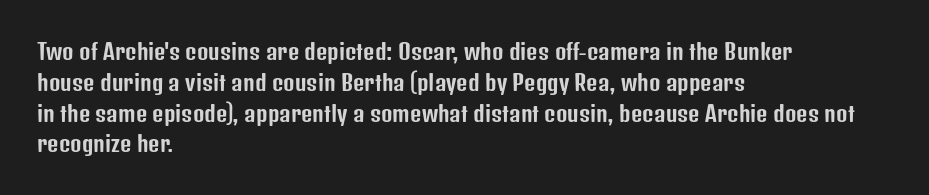
A classic flush-left, rag-right setting is used for this passage. Rendered with straight, roman letterforms. The rendering uses a moderate line-height, typical for paragraphs. In terms of letterspacing, this is plain default setting.
